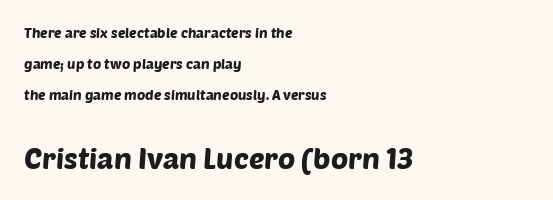
Q: Is the typeface a serif or a sans-serif typeface? A: Sans-serif.
Q: Is the text underlined? A: No.
Q: How is the paragraph aligned? A: Left-aligned.
Q: Is the spacing between letters normal or unusually wide? A: Normal.
Q: Is the spacing between lines tight, normal or loose? A: Loose.
Q: Which block of text is set in a larger size, the first (top) or the second (bottom)? A: The second (bottom) one.
Q: Width (condensed, normal, or wide)? A: Normal.
Q: Stroke contrast? A: Low.
Q: x-height? A: Large.
Q: Monospaced? A: No.
